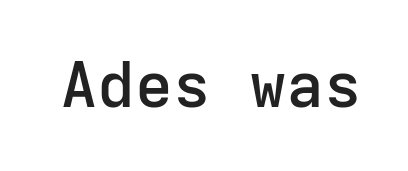
The image shows 63 px semibold sans-serif type, upright, monospaced; set normal letter spacing, not underlined; low stroke contrast and a medium x-height.
